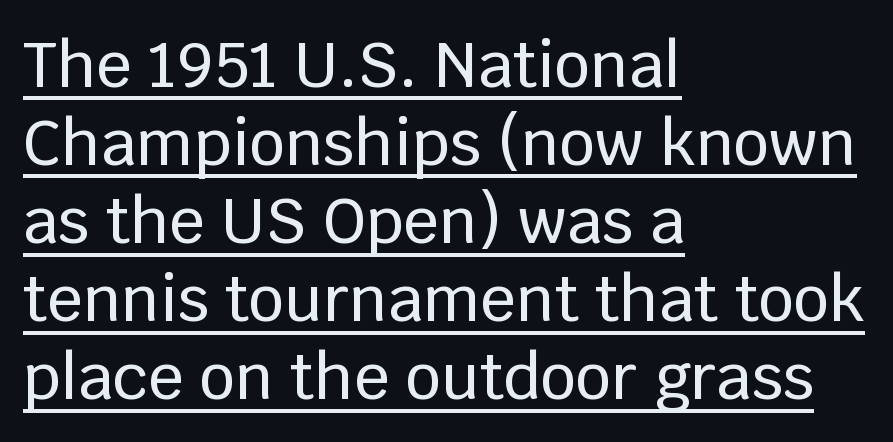
Q: Is the text italic (slanted)? A: No, it is upright.
Q: Is the typeface a serif or a sans-serif typeface? A: Sans-serif.
Q: Is the text underlined? A: Yes.
Q: How is the paragraph aligned? A: Left-aligned.
Q: Is the spacing between letters normal or unusually wide? A: Normal.
Q: Width (condensed, normal, or wide)? A: Normal.
Q: Stroke contrast? A: Low.
Q: x-height? A: Large.
Q: Monospaced? A: No.
